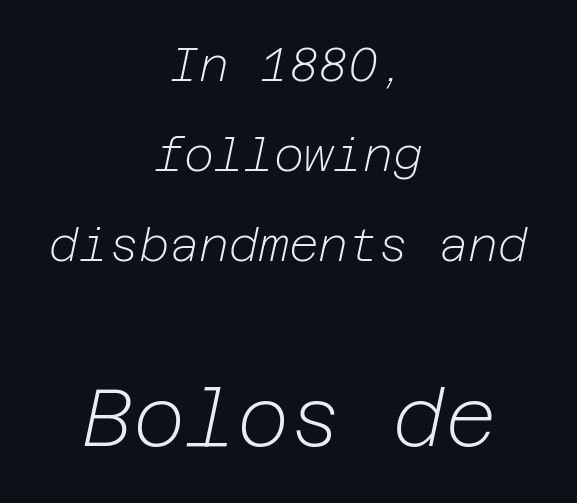
{"italic": "yes", "lean": "right", "slant_degrees": 12, "bold": "no", "weight": "light", "width": "normal", "stroke_contrast": "low", "x_height": "medium", "underline": "no", "align": "center", "line_spacing": "loose", "line_spacing_ratio": 1.96, "letter_spacing": "normal", "letter_spacing_em": 0.0, "larger_block": "second", "size_ratio": 1.74, "glyph_px": 80}
